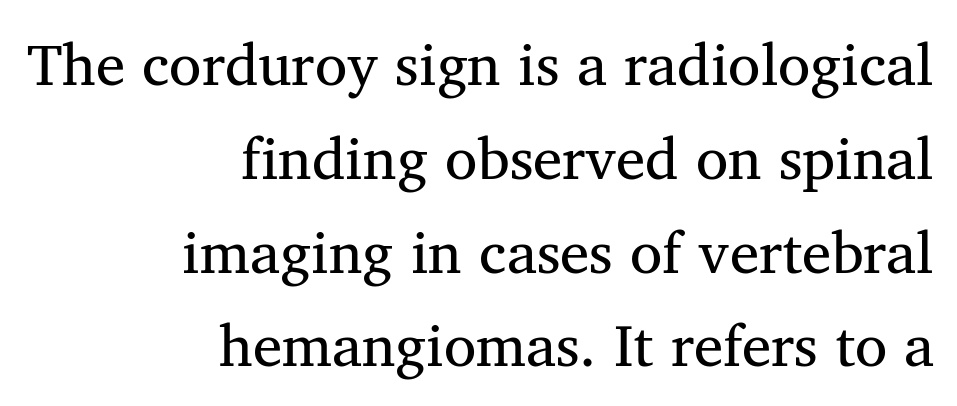
The image shows 59 px regular-weight serif type, upright; set right-aligned, normal line spacing (1.59x), normal letter spacing, not underlined; medium stroke contrast and a medium x-height.
